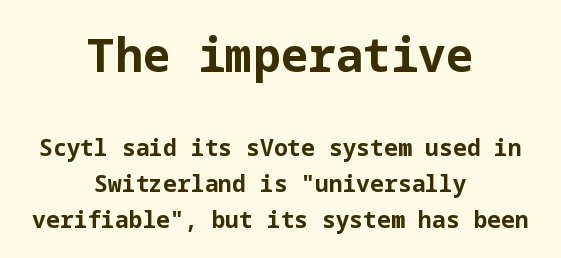
Q: Is the text bold? A: Yes.
Q: Is the text italic (slanted)? A: No, it is upright.
Q: Is the typeface a serif or a sans-serif typeface? A: Sans-serif.
Q: Is the text underlined? A: No.
Q: How is the paragraph aligned? A: Centered.
Q: Is the spacing between letters normal or unusually wide? A: Normal.
Q: Is the spacing between lines tight, normal or loose? A: Normal.
Q: Which block of text is set in a larger size, the first (top) or the second (bottom)? A: The first (top) one.
Q: Width (condensed, normal, or wide)? A: Normal.
Q: Stroke contrast? A: Low.
Q: x-height? A: Medium.
